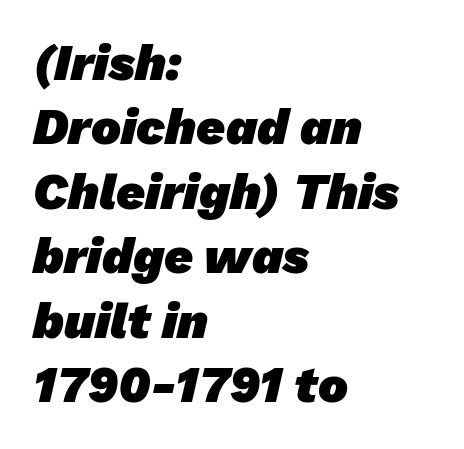
These lines are rendered in a variable-pitch font. On the weight axis this lands at bold, roughly 700. Anything drawn beneath the words? Only blank space. The compositor pushed each line to the left boundary. This rendering employs a face without finishing strokes, i.e., a sans-serif.
